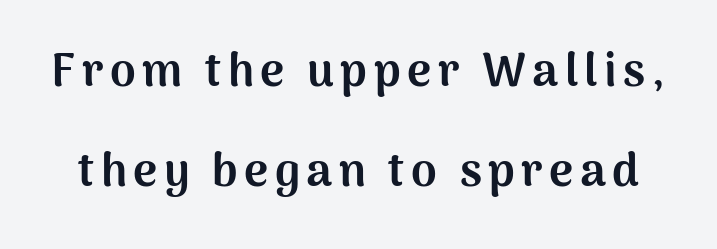
Regarding leading, the lines here are spaced well apart. What weight is shown? A full bold with thick strokes. Check under the words: just untouched page. Unlike italic type, these characters show no tilt at all.
